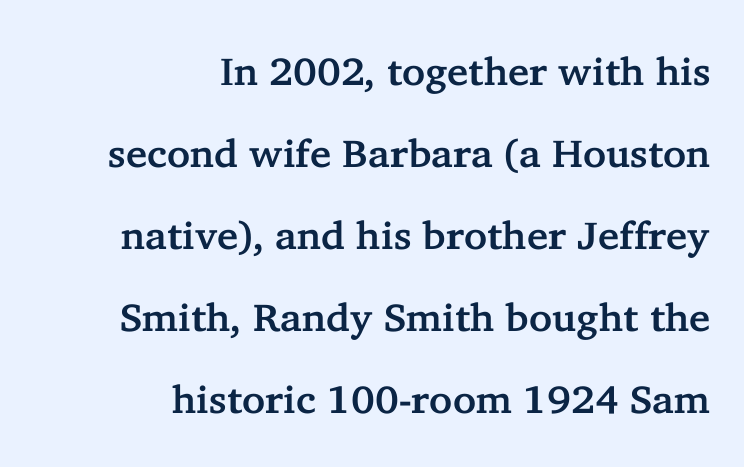
The image shows 39 px serif type, upright; set right-aligned, loose line spacing (2.1x), normal letter spacing, not underlined; low stroke contrast and a medium x-height.
